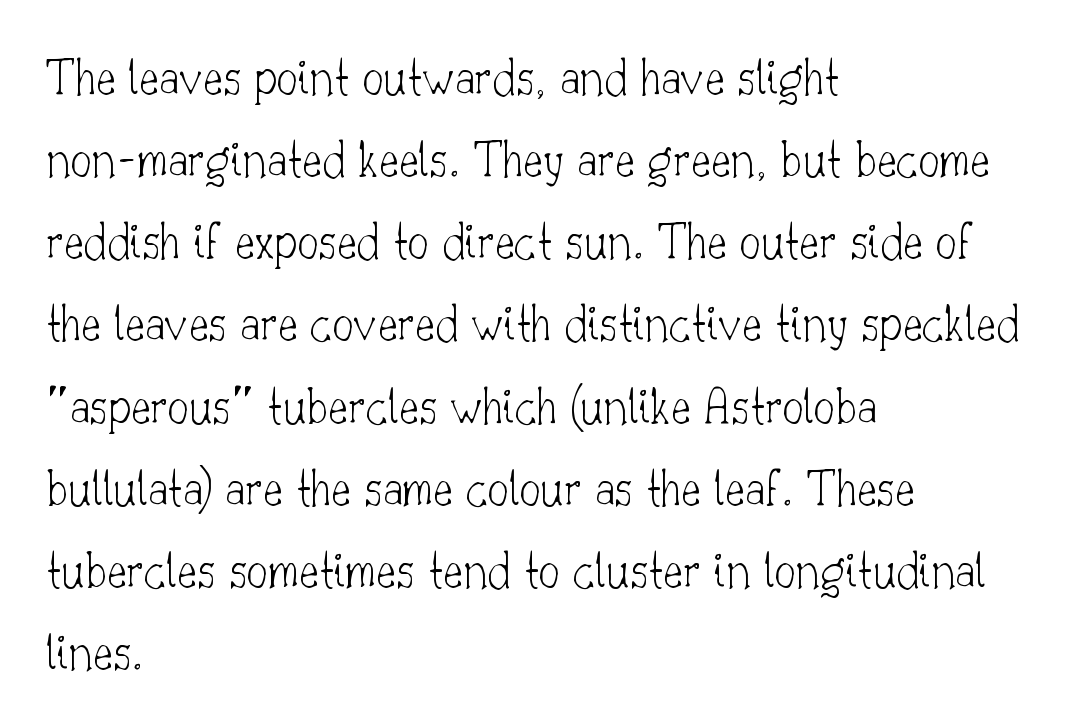
The image shows 53 px thin serif type, upright; set left-aligned, normal line spacing (1.55x), normal letter spacing, not underlined; low stroke contrast and a small x-height.
